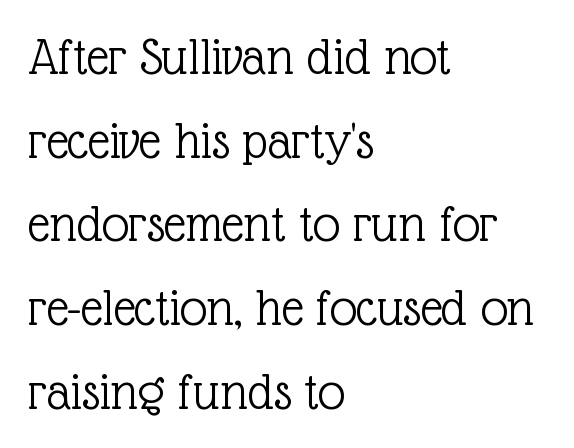
{"serif": "yes", "italic": "no", "bold": "no", "weight": "light", "width": "normal", "x_height": "medium", "monospaced": "no", "underline": "no", "align": "left", "line_spacing": "normal", "line_spacing_ratio": 1.55, "letter_spacing": "normal", "letter_spacing_em": 0.0, "glyph_px": 54}
